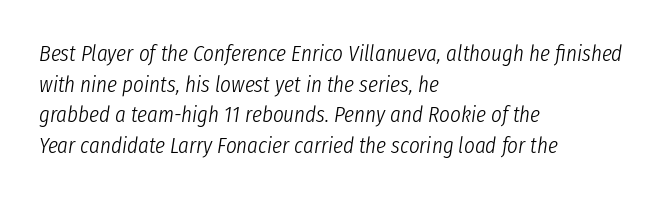
The image shows 23 px text type, italic (leaning right); set left-aligned, normal line spacing (1.33x), normal letter spacing, not underlined.
